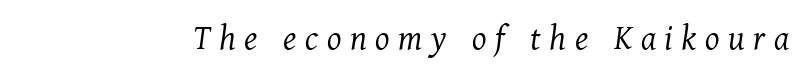
Spacing between characters has been opened up far beyond the box default. Here the designer chose a conventional face with non-uniform glyph widths. Every character sits at an angle, as italics do. The weight tops out at a normal text grade.
